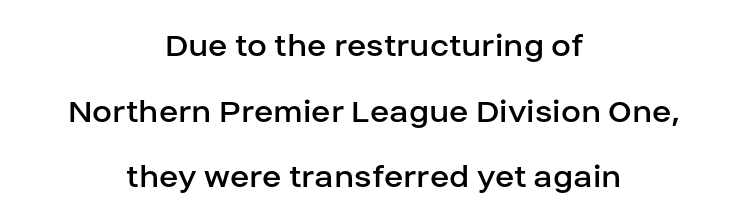
The designer went with a sans here, leaving each stem footless. Compared with typical body copy, the letter spacing here is the same. Think of a printed novel: that variable character pitch is what you see here. The paragraph shown floats in the horizontal middle. These lines were composed using upright roman letters. This rendering features lettering with no underline.
